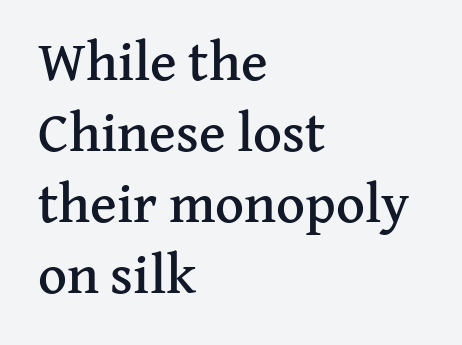
The image shows 56 px serif type, upright; set left-aligned, normal line spacing (1.27x), normal letter spacing, not underlined; medium stroke contrast and a medium x-height.
